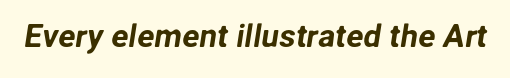
The image shows 32 px sans-serif type; set normal letter spacing, not underlined; low stroke contrast and a medium x-height.
